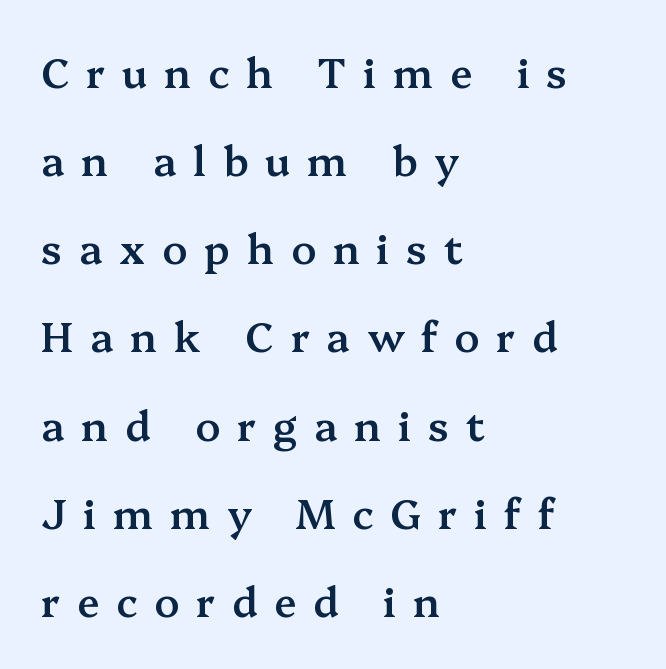
{"serif": "yes", "italic": "no", "bold": "semi", "weight": "semibold", "width": "normal", "stroke_contrast": "medium", "x_height": "medium", "monospaced": "no", "underline": "no", "align": "left", "line_spacing": "loose", "line_spacing_ratio": 2.15, "letter_spacing": "wide", "letter_spacing_em": 0.41, "glyph_px": 41}
